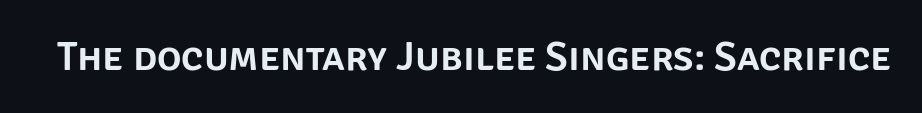
Q: Is the text italic (slanted)? A: No, it is upright.
Q: Is the typeface a serif or a sans-serif typeface? A: Sans-serif.
Q: Is the text underlined? A: No.
Q: Is the spacing between letters normal or unusually wide? A: Normal.
Q: Width (condensed, normal, or wide)? A: Normal.
Q: Stroke contrast? A: Low.
Q: x-height? A: Large.
Q: Monospaced? A: No.
